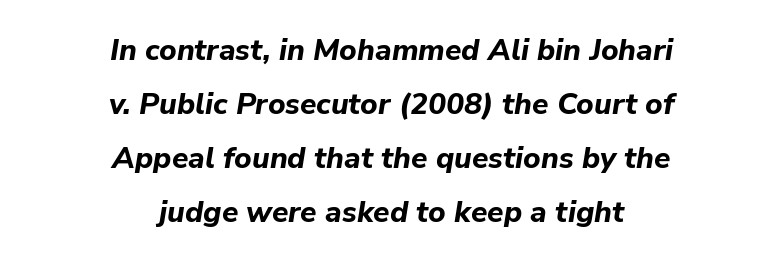
The letters are bold, with thick, heavy strokes. The letters advance in unequal steps, a hallmark of proportional type. Compared with a flush-left layout, this one balances lines on the center instead. Would a proofreader flag this as italicized? Yes. Descenders hang freely into open space.
